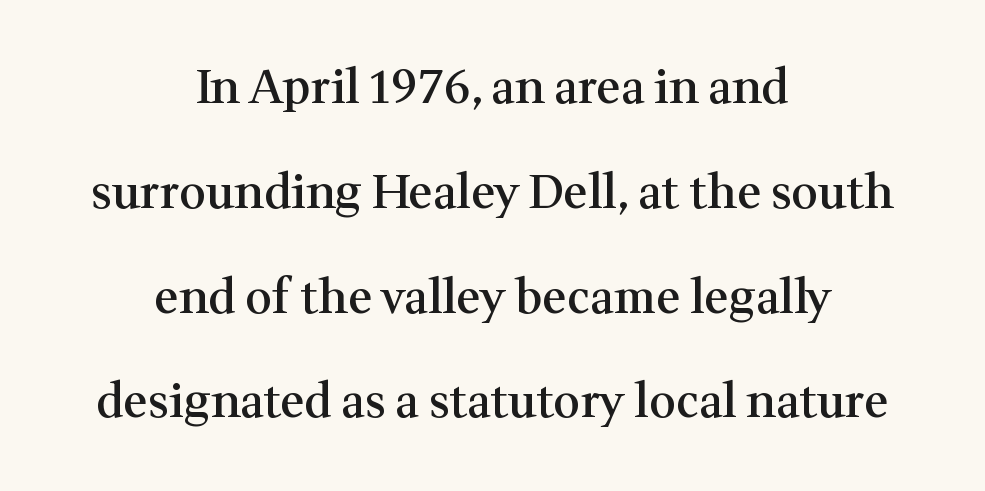
Q: Is the text bold? A: Semi-bold.
Q: Is the text italic (slanted)? A: No, it is upright.
Q: Is the typeface a serif or a sans-serif typeface? A: Serif.
Q: Is the text underlined? A: No.
Q: How is the paragraph aligned? A: Centered.
Q: Is the spacing between letters normal or unusually wide? A: Normal.
Q: Is the spacing between lines tight, normal or loose? A: Loose.
Q: Width (condensed, normal, or wide)? A: Normal.
Q: Stroke contrast? A: Medium.
Q: x-height? A: Medium.
Q: Monospaced? A: No.
